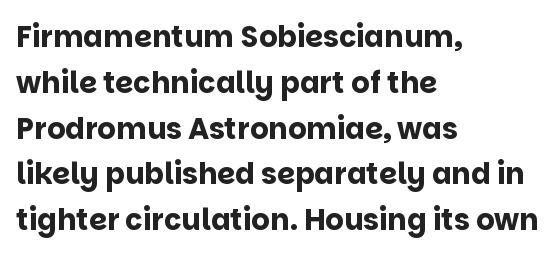
Summary of weight: heavy, a full bold. Compared with typical body copy, the letter spacing here is the same. The face used here is a sans, in the tradition of grotesques and geometrics. Which margin do the lines hug? The left one — the right edge is uneven. Vertically, the passage feels balanced, rows spaced as you'd expect.
